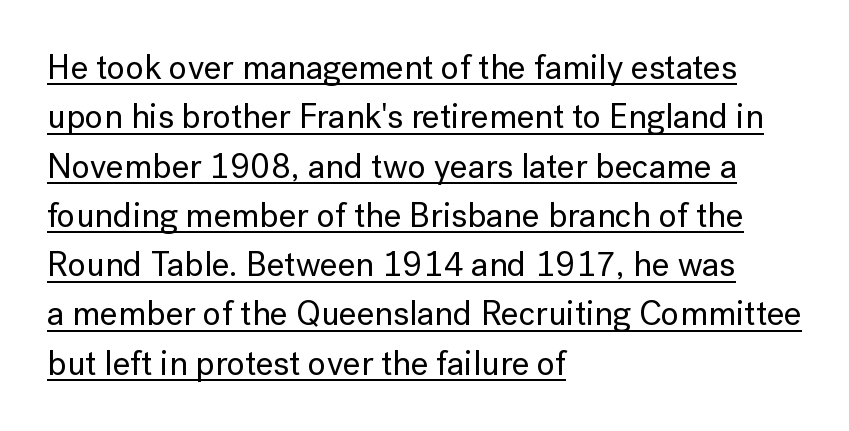
{"serif": "no", "italic": "no", "width": "normal", "stroke_contrast": "low", "x_height": "medium", "monospaced": "no", "underline": "yes", "align": "left", "line_spacing": "normal", "line_spacing_ratio": 1.45, "letter_spacing": "normal", "letter_spacing_em": 0.0, "glyph_px": 34}
